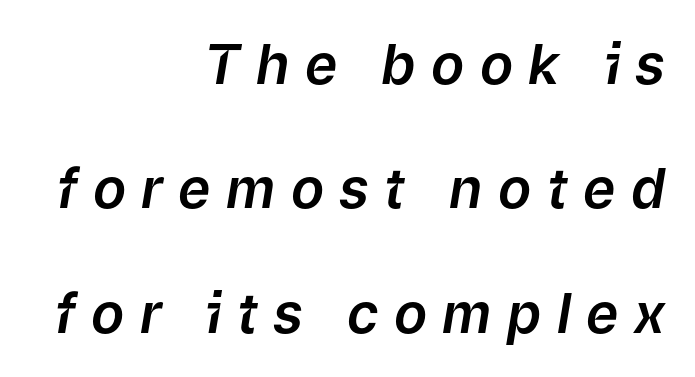
The gaps between neighbouring characters are conspicuously large. The specimen omits any rule beneath the text block's lines. Students, observe: this is what heavily led, spacious text looks like. When letters slant like this, we call the style italic.
